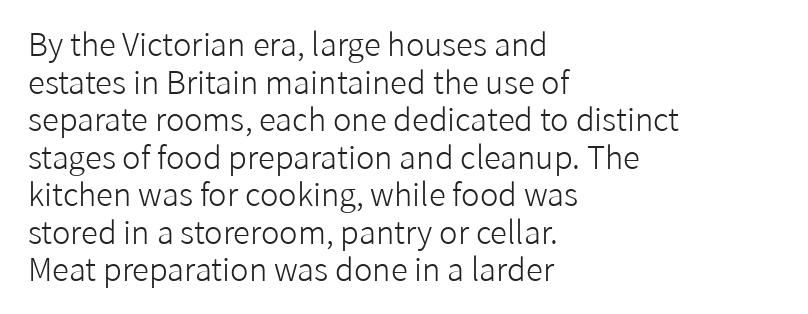
{"serif": "no", "italic": "no", "bold": "no", "weight": "light", "width": "normal", "stroke_contrast": "low", "x_height": "medium", "monospaced": "no", "underline": "no", "align": "left", "line_spacing_ratio": 1.21, "letter_spacing": "normal", "letter_spacing_em": 0.0, "glyph_px": 31}
